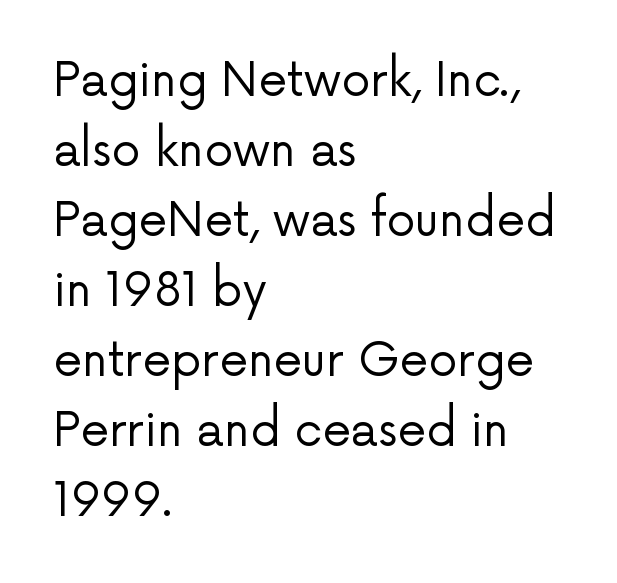
The space directly below the letters is spotless. These lines sit exactly where default settings would place them. Casual observation: everything's shoved over to the left. The tracking reads as untouched default to a designer's eye. Varying glyph widths throughout — classic text-font behaviour.
